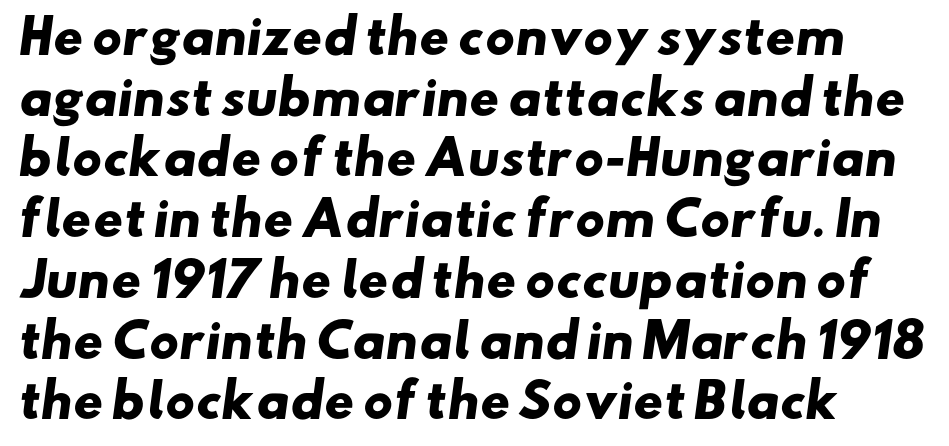
This rendering uses left alignment, leaving the right contour irregular. Tracking here is standard; glyphs follow each other at the usual distance. Rule under the text: the space is simply empty. Here the designer chose a conventional face with non-uniform glyph widths.
